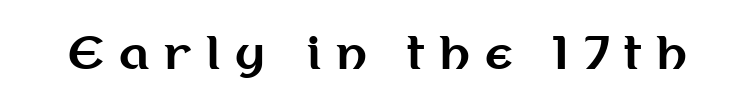
The image shows 45 px bold sans-serif type, upright; set unusually wide letter spacing (+0.33 em), not underlined; medium stroke contrast and a medium x-height.
